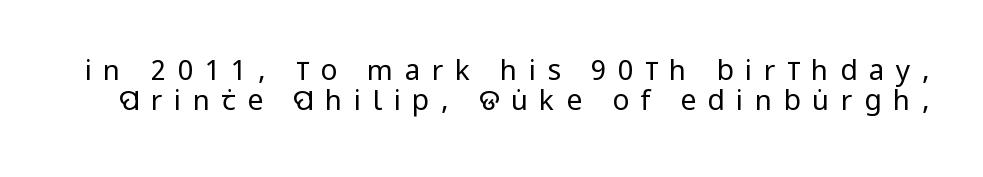
Each word looks stretched out because of the extra space between its letters. The face used here is proportionally spaced, like ordinary book or web type. Plain, unruled lines of type. The typeface chosen for these lines omits serifs. Notice how descenders almost collide with the ascenders below — that's tight leading. Nope, not italic — everything's standing straight.
